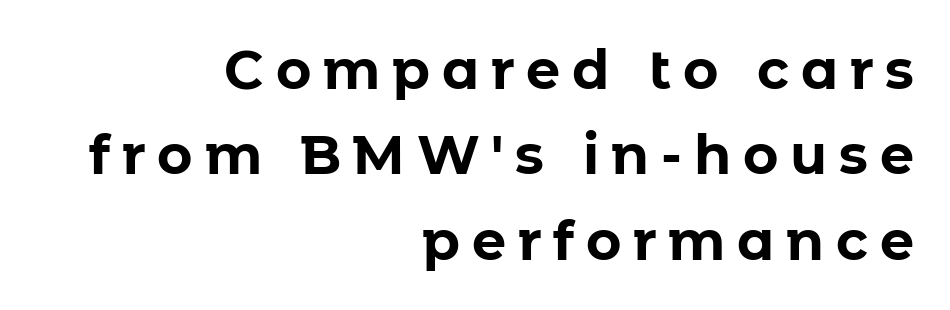
The paragraph has a hard right edge and a soft left edge. Caption: bold face, heavy strokes. Stroke terminals: plain, sans-serif. Beneath every word, the page is bare. Substantial extra tracking has been applied to these lines.
